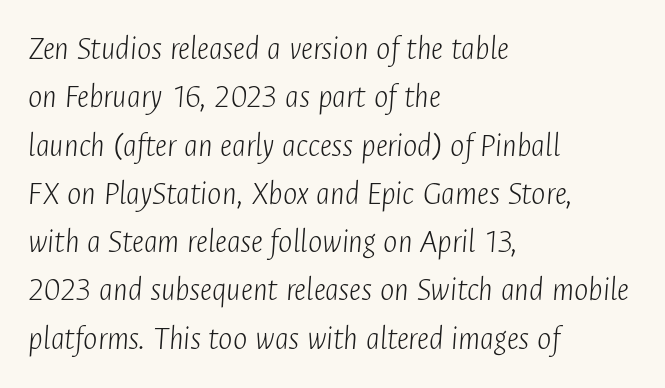
The image shows 34 px light, condensed type, italic (leaning right); set left-aligned, normal line spacing (1.42x), normal letter spacing, not underlined; low stroke contrast and a medium x-height.
